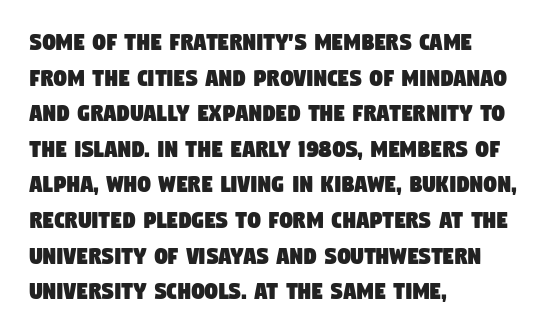
Q: Is the text underlined? A: No.
Q: How is the paragraph aligned? A: Left-aligned.
Q: Is the spacing between letters normal or unusually wide? A: Normal.
Q: Is the spacing between lines tight, normal or loose? A: Normal.
